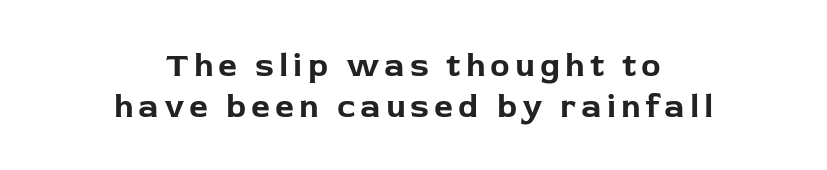
Grotesque or geometric, the face here clearly has no serifs. Is this a fixed-width face? No — the glyphs have proportional, varying widths. The area under the type is left untouched. Both edges are ragged and mirror each other, which tells us the setting is centered.
